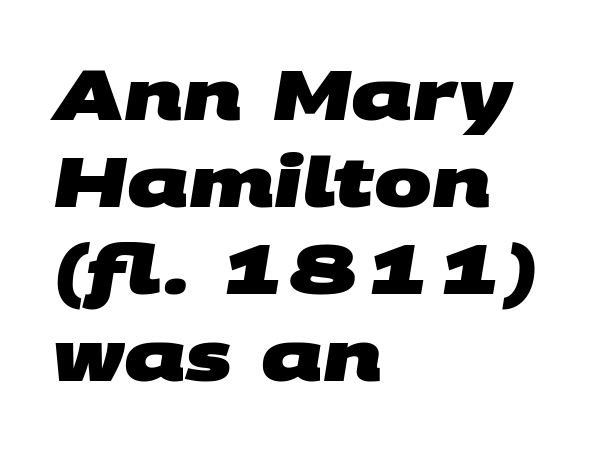
Normally led — the rows are evenly, conventionally spaced. The typeface chosen for these lines omits serifs. Descenders are the only things crossing below the line. Look at the tracking — it's just the regular setting, nothing added. Compared with a centered layout, this one pins lines to the left instead.
